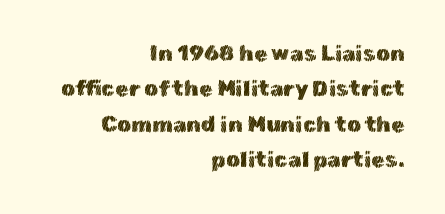
Q: Is the text italic (slanted)? A: No, it is upright.
Q: Is the text underlined? A: No.
Q: How is the paragraph aligned? A: Right-aligned.
Q: Is the spacing between letters normal or unusually wide? A: Normal.
Q: Is the spacing between lines tight, normal or loose? A: Normal.
